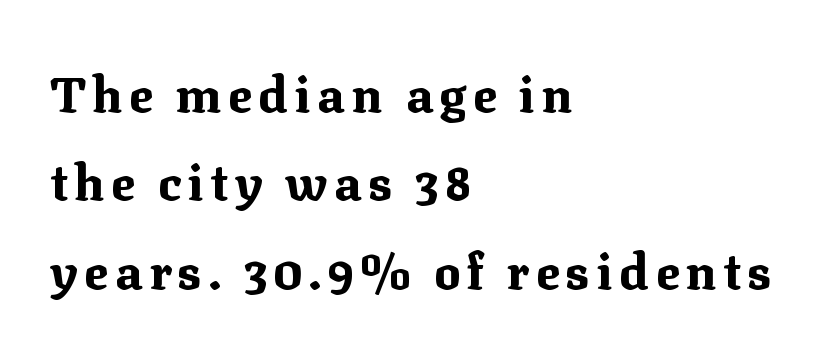
The foot of each line stays bare and open. Are there feet on the stems? There are — it's a serif. Each letter keeps its own natural width here, so spacing adapts to shape. The ragged edge is on the right, which tells us the setting is flush left.
